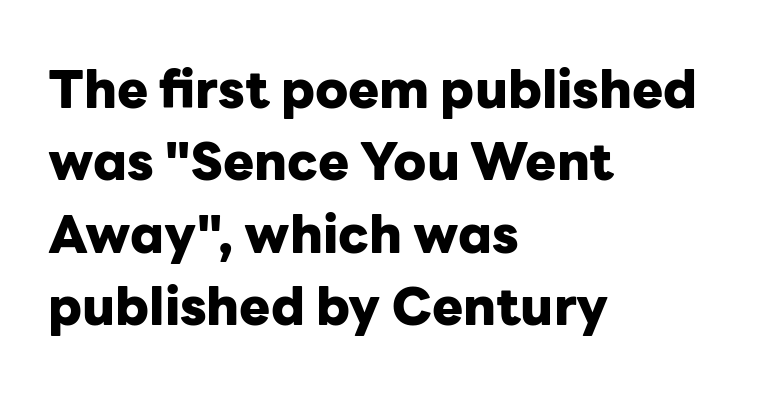
The image shows 52 px heavy sans-serif type, upright; set left-aligned, normal line spacing (1.39x), normal letter spacing, not underlined; low stroke contrast and a medium x-height.
